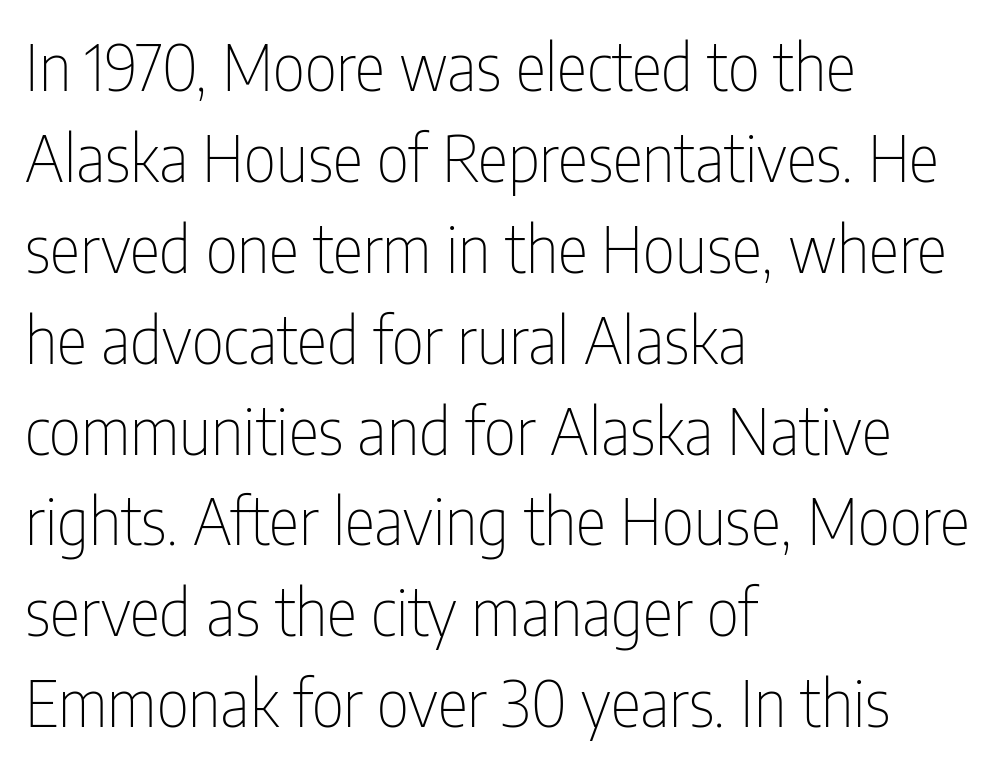
Underlining? Definitely not there. This is roman type, the default non-slanted kind. Short note: letters normally spaced. Spacing verdict: proportional, widths tailored to each character.
